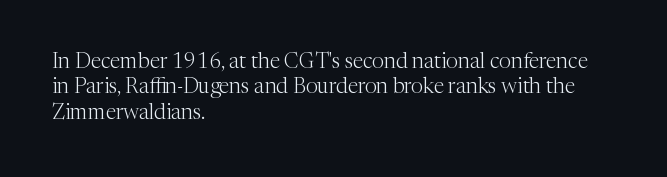
A bare baseline throughout the passage. Line beginnings align vertically; line endings do not. This sample uses plain, unmodified letter spacing. Posture: straight, roman, zero tilt. Is this a heavy cut? Hardly; it is regular or lighter.
